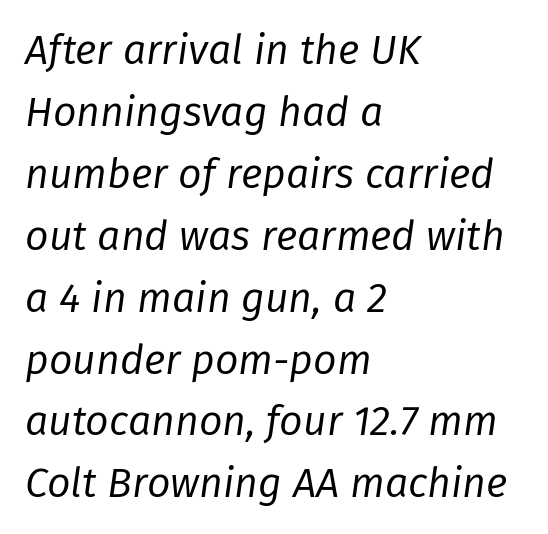
These glyphs show unthickened strokes, regular width or finer. Caption: standard tracking, unaltered. The rows are spaced the way most documents space them. No word sits above an underline.
